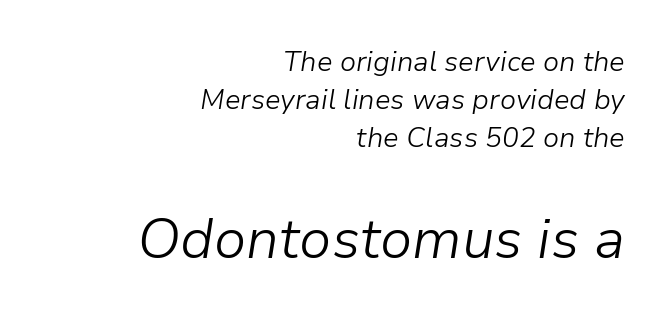
The image shows 56 px light type, italic (leaning right); set right-aligned, normal line spacing (1.36x), normal letter spacing, not underlined; the second (bottom) block is 2.0x larger; low stroke contrast and a medium x-height.
